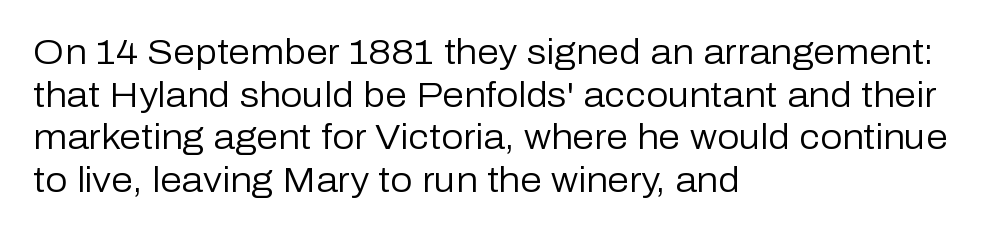
{"serif": "no", "italic": "no", "bold": "no", "weight": "regular", "width": "normal", "stroke_contrast": "low", "x_height": "medium", "monospaced": "no", "underline": "no", "align": "left", "line_spacing_ratio": 1.22, "letter_spacing": "normal", "letter_spacing_em": 0.0, "glyph_px": 35}
